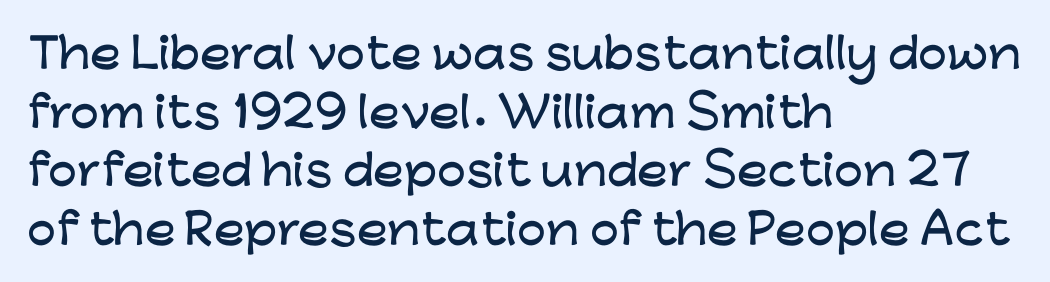
A clean baseline with only descenders dipping below it. If you drew a ruler down the left edge, every line would touch it. This block has exactly the height ordinary leading produces. These lines keep a tight, regular rhythm from letter to letter. The letters advance in unequal steps, a hallmark of proportional type.
